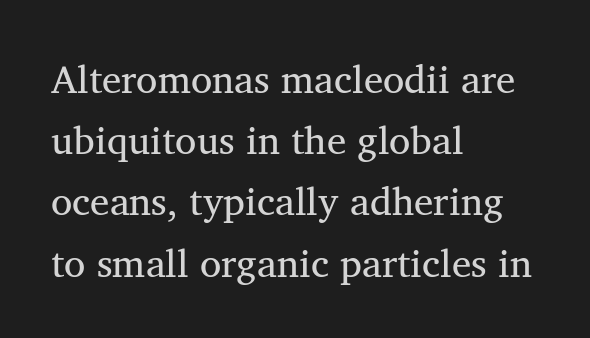
{"serif": "yes", "italic": "no", "bold": "no", "weight": "regular", "width": "normal", "stroke_contrast": "medium", "x_height": "medium", "monospaced": "no", "underline": "no", "align": "left", "line_spacing": "normal", "line_spacing_ratio": 1.57, "letter_spacing": "normal", "letter_spacing_em": 0.0, "glyph_px": 39}
